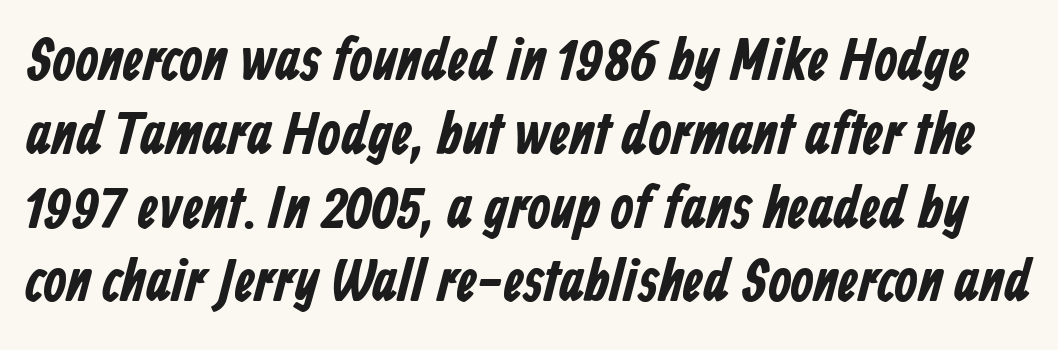
Varying glyph widths throughout — classic text-font behaviour. Examine the stroke ends and you'll find no serifs. Heavy-handed strokes throughout: this text is bold. Each word holds together tightly as a unit, with standard inter-letter gaps.
